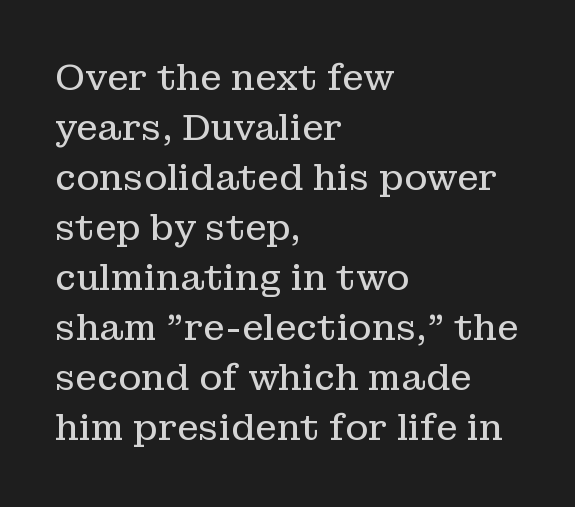
Q: Is the text bold? A: No.
Q: Is the text italic (slanted)? A: No, it is upright.
Q: Is the typeface a serif or a sans-serif typeface? A: Serif.
Q: Is the text underlined? A: No.
Q: How is the paragraph aligned? A: Left-aligned.
Q: Is the spacing between letters normal or unusually wide? A: Normal.
Q: Is the spacing between lines tight, normal or loose? A: Normal.
Q: Width (condensed, normal, or wide)? A: Normal.
Q: Stroke contrast? A: Low.
Q: x-height? A: Medium.
Q: Monospaced? A: No.
